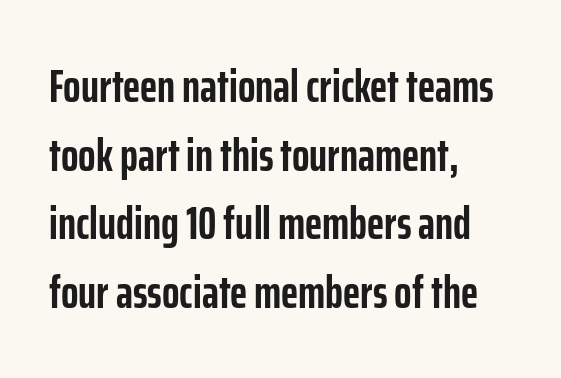
Q: Is the text bold? A: Yes.
Q: Is the text italic (slanted)? A: No, it is upright.
Q: Is the typeface a serif or a sans-serif typeface? A: Sans-serif.
Q: Is the text underlined? A: No.
Q: How is the paragraph aligned? A: Left-aligned.
Q: Is the spacing between letters normal or unusually wide? A: Normal.
Q: Is the spacing between lines tight, normal or loose? A: Normal.
Q: Width (condensed, normal, or wide)? A: Condensed.
Q: Stroke contrast? A: Low.
Q: x-height? A: Medium.
Q: Monospaced? A: No.
